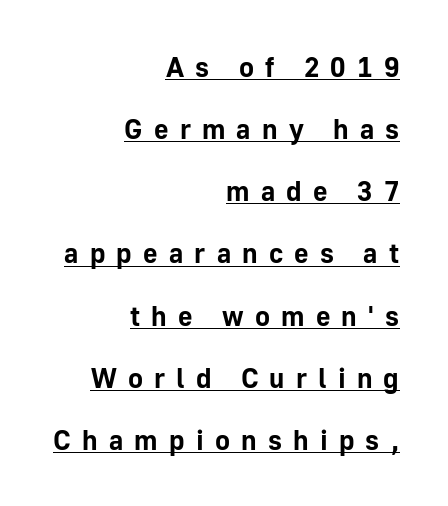
{"serif": "no", "italic": "no", "bold": "yes", "weight": "bold", "width": "normal", "stroke_contrast": "low", "x_height": "medium", "monospaced": "no", "underline": "yes", "align": "right", "line_spacing": "loose", "line_spacing_ratio": 2.22, "letter_spacing": "wide", "letter_spacing_em": 0.4, "glyph_px": 28}
